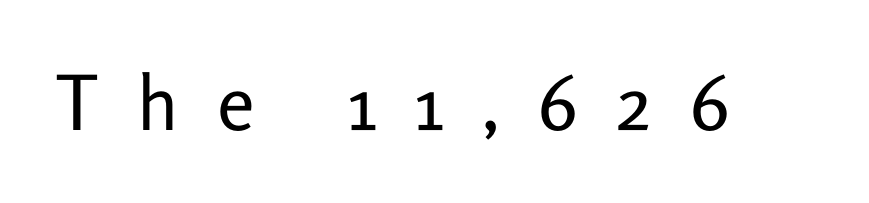
The image shows 76 px regular-weight sans-serif type, upright; set unusually wide letter spacing (+0.5 em), not underlined; low stroke contrast and a medium x-height.
